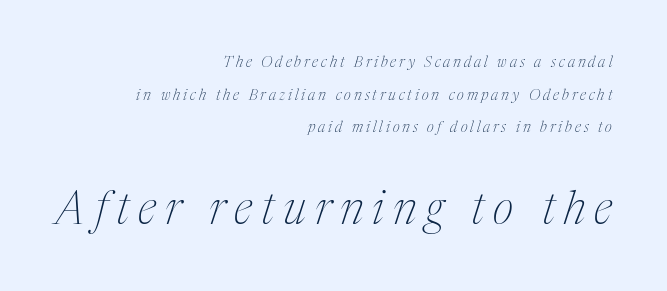
The image shows 45 px thin, condensed serif type, italic (leaning right); set right-aligned, loose line spacing (2.18x), unusually wide letter spacing (+0.2 em), not underlined; the second (bottom) block is 3.0x larger; medium stroke contrast and a medium x-height.
